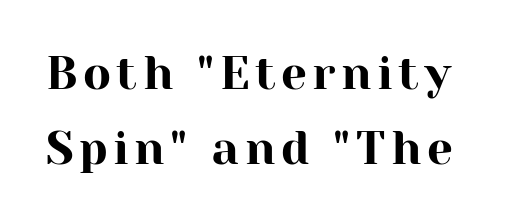
{"serif": "yes", "italic": "no", "width": "normal", "stroke_contrast": "high", "x_height": "medium", "monospaced": "no", "underline": "no", "line_spacing": "normal", "line_spacing_ratio": 1.62, "glyph_px": 46}
